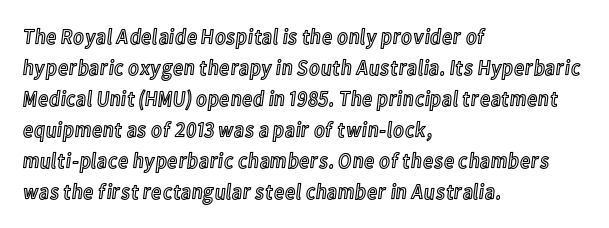
The text block is weighted toward the left margin, trailing off unevenly rightward. Each row of text sits above clean, open space. Leading matches the norm, producing a regular column. Nobody touched the tracking dial on this one.
